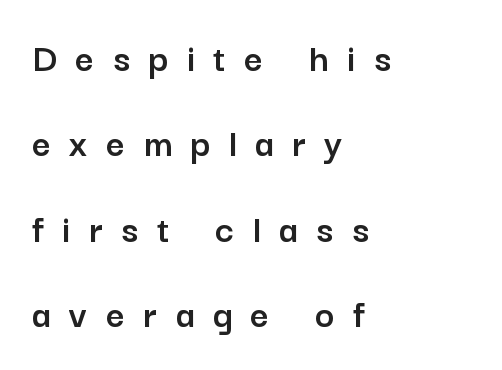
The image shows 41 px sans-serif type, upright; set left-aligned, loose line spacing (2.08x), unusually wide letter spacing (+0.45 em), not underlined; low stroke contrast and a medium x-height.
